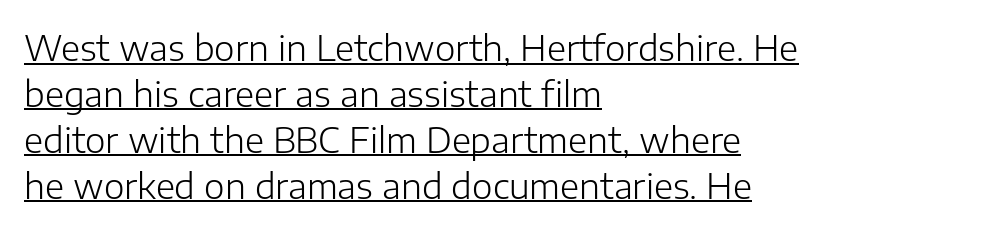
{"serif": "no", "italic": "no", "bold": "no", "weight": "light", "width": "normal", "stroke_contrast": "low", "x_height": "medium", "monospaced": "no", "underline": "yes", "align": "left", "line_spacing": "normal", "line_spacing_ratio": 1.31, "letter_spacing": "normal", "letter_spacing_em": 0.0, "glyph_px": 35}
